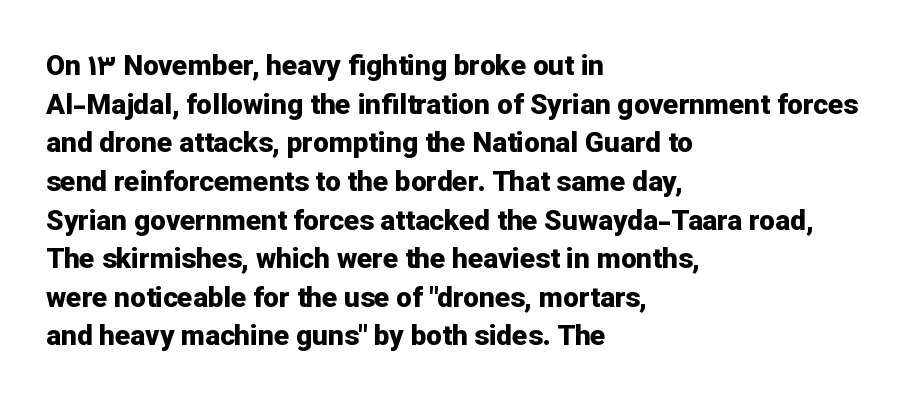
Decoration check: the copy has no underline. The typesetting leans heavy: a genuine bold. Is the block centered? No — it sits flush against the left margin. Horizontal bands of white between lines are of average thickness.
